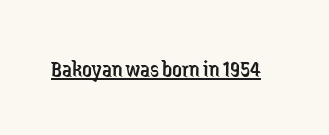
Q: Is the text bold? A: No.
Q: Is the text italic (slanted)? A: No, it is upright.
Q: Is the text underlined? A: Yes.
Q: Is the spacing between letters normal or unusually wide? A: Normal.
